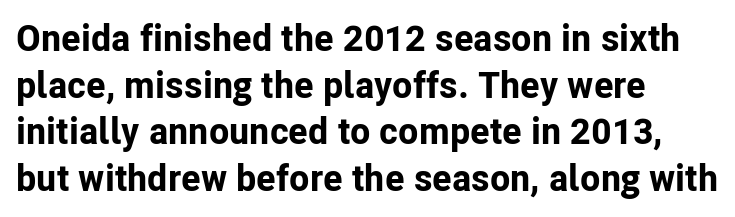
What stands out about the letter spacing? Nothing — it is the standard amount. A full-strength bold gives these letters their thick strokes. Leading: standard. All the whitespace from short lines collects on the right.
